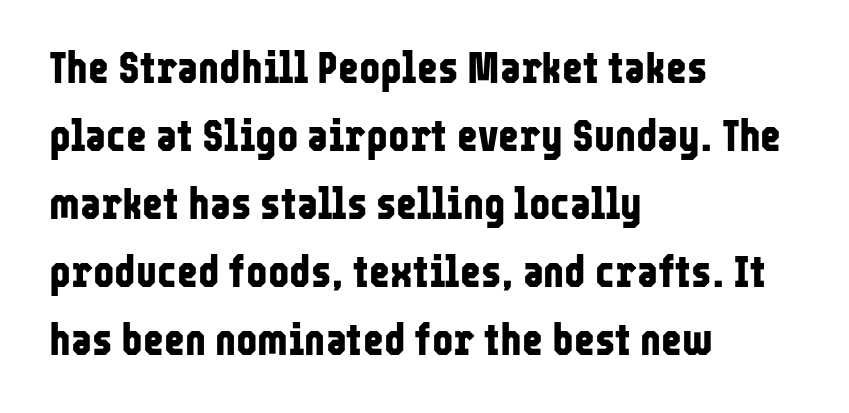
I'd describe the lettering as bold — thick and assertive. These lines are set flush left with a ragged right edge. Regarding serifs, this sample does without them. Posture: vertical. Beneath every word, the page is bare.
